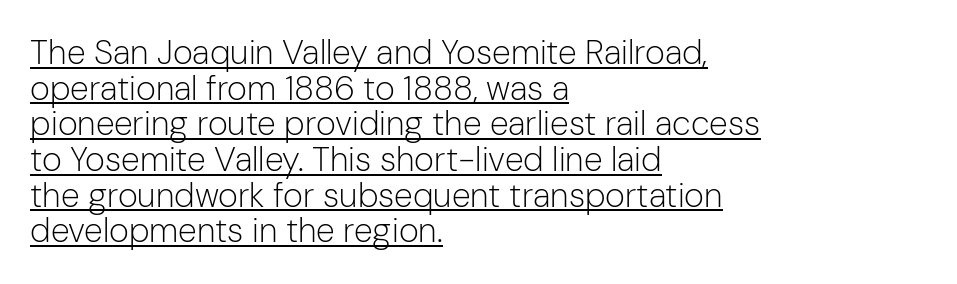
Q: Is the text bold? A: No.
Q: Is the text italic (slanted)? A: No, it is upright.
Q: Is the typeface a serif or a sans-serif typeface? A: Sans-serif.
Q: Is the text underlined? A: Yes.
Q: How is the paragraph aligned? A: Left-aligned.
Q: Is the spacing between letters normal or unusually wide? A: Normal.
Q: Is the spacing between lines tight, normal or loose? A: Tight.
Q: Width (condensed, normal, or wide)? A: Normal.
Q: Stroke contrast? A: Low.
Q: x-height? A: Medium.
Q: Monospaced? A: No.
